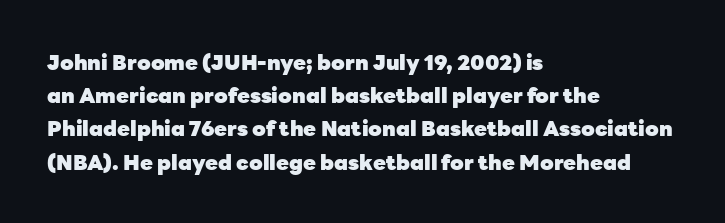
The font is running at its bold setting. Letters rest on an invisible, unmarked baseline. Students, note that the glyphs here touch the page at normal intervals. The rendering anchors every line to the left-hand side.
